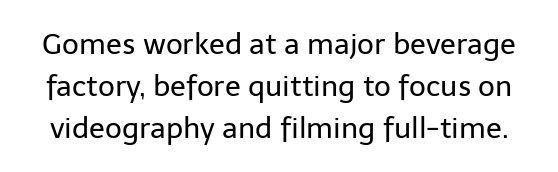
The font family rendered here belongs to the sans-serif group. Italic: no, the glyphs are upright roman. Looks like regular typesetting: each glyph gets only the width it needs. How would I describe the line gaps? Plain and ordinary. A quiet, ordinary-to-light weight characterises the typeface. Plain, unruled lines of type.
